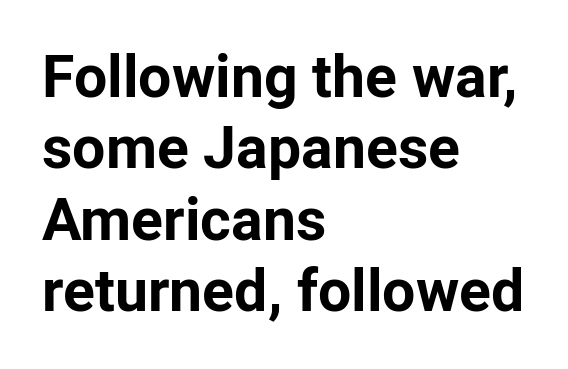
Q: Is the text bold? A: Yes.
Q: Is the text italic (slanted)? A: No, it is upright.
Q: Is the typeface a serif or a sans-serif typeface? A: Sans-serif.
Q: Is the text underlined? A: No.
Q: How is the paragraph aligned? A: Left-aligned.
Q: Is the spacing between letters normal or unusually wide? A: Normal.
Q: Width (condensed, normal, or wide)? A: Normal.
Q: Stroke contrast? A: Low.
Q: x-height? A: Medium.
Q: Monospaced? A: No.
